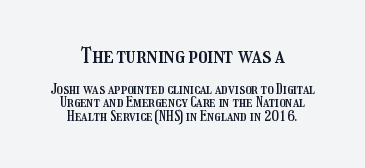
{"italic": "no", "underline": "no", "align": "center", "line_spacing": "tight", "line_spacing_ratio": 0.96, "letter_spacing": "normal", "letter_spacing_em": 0.0, "larger_block": "first", "size_ratio": 1.5, "glyph_px": 21}
